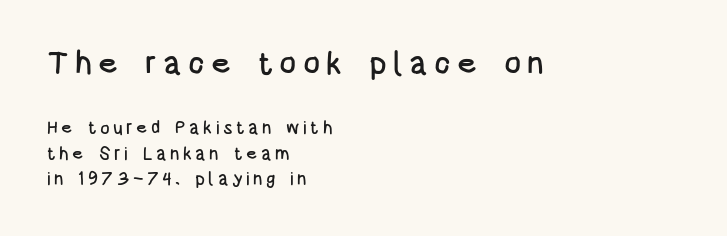
The passage is arranged the way most books set body copy — flush left. One glance says typical: line gaps are just what's usual. If you squint, the top block still reads clearly — it's the larger of the two. When letters stand straight like this, we call the style roman or upright.
